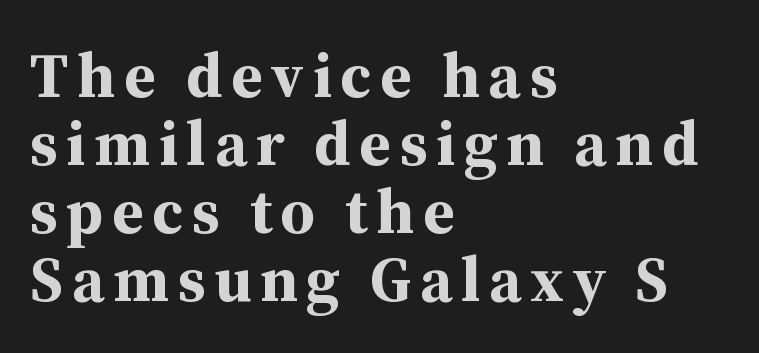
Q: Is the text bold? A: Yes.
Q: Is the text italic (slanted)? A: No, it is upright.
Q: Is the typeface a serif or a sans-serif typeface? A: Serif.
Q: Is the text underlined? A: No.
Q: How is the paragraph aligned? A: Left-aligned.
Q: Is the spacing between lines tight, normal or loose? A: Tight.
Q: Width (condensed, normal, or wide)? A: Normal.
Q: Stroke contrast? A: Medium.
Q: x-height? A: Medium.
Q: Monospaced? A: No.
